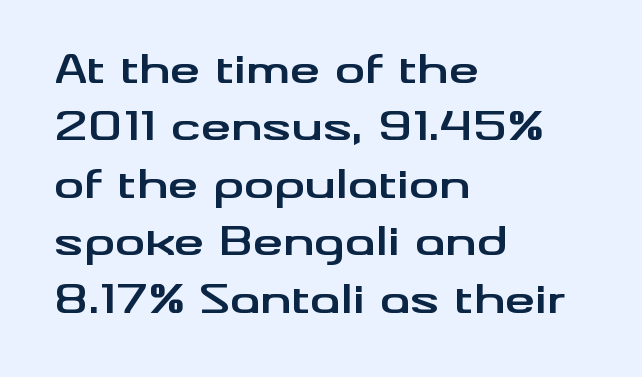
Q: Is the text bold? A: Yes.
Q: Is the text italic (slanted)? A: No, it is upright.
Q: Is the typeface a serif or a sans-serif typeface? A: Sans-serif.
Q: Is the text underlined? A: No.
Q: How is the paragraph aligned? A: Left-aligned.
Q: Is the spacing between letters normal or unusually wide? A: Normal.
Q: Is the spacing between lines tight, normal or loose? A: Normal.
Q: Width (condensed, normal, or wide)? A: Wide.
Q: Stroke contrast? A: Medium.
Q: x-height? A: Small.
Q: Monospaced? A: No.
